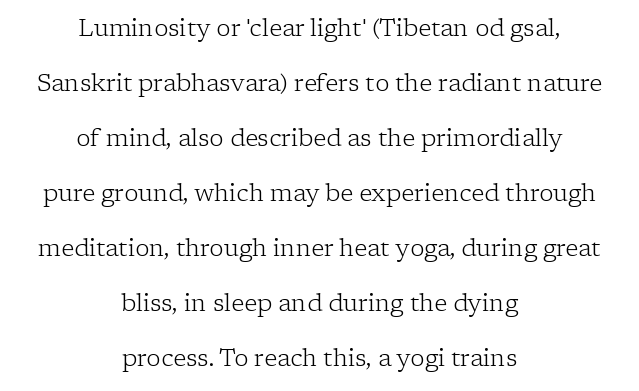
Weight class: somewhere from thin through regular. The lettering stays uniformly vertical, giving the passage a roman look. The vertical gap from one line to the next is large. The paragraph shown floats in the horizontal middle. Is the letter spacing exaggerated? No — it looks like the ordinary default. A bare baseline throughout the passage.
